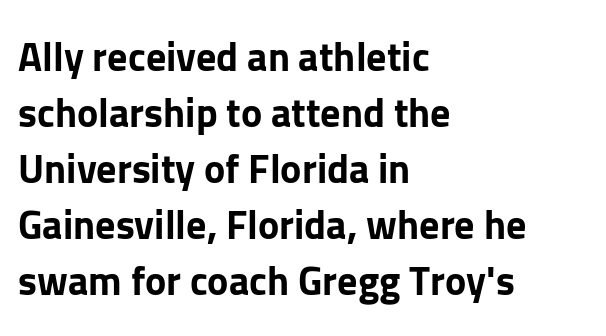
{"serif": "no", "italic": "no", "bold": "yes", "weight": "bold", "width": "normal", "stroke_contrast": "low", "x_height": "medium", "monospaced": "no", "underline": "no", "align": "left", "line_spacing": "normal", "line_spacing_ratio": 1.4, "letter_spacing": "normal", "letter_spacing_em": 0.0, "glyph_px": 40}
